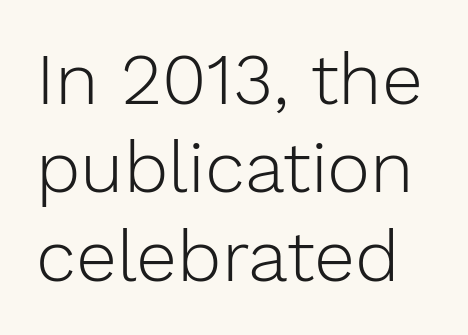
Q: Is the text bold? A: No.
Q: Is the text italic (slanted)? A: No, it is upright.
Q: Is the typeface a serif or a sans-serif typeface? A: Sans-serif.
Q: Is the text underlined? A: No.
Q: Is the spacing between letters normal or unusually wide? A: Normal.
Q: Width (condensed, normal, or wide)? A: Normal.
Q: Stroke contrast? A: Low.
Q: x-height? A: Medium.
Q: Monospaced? A: No.
